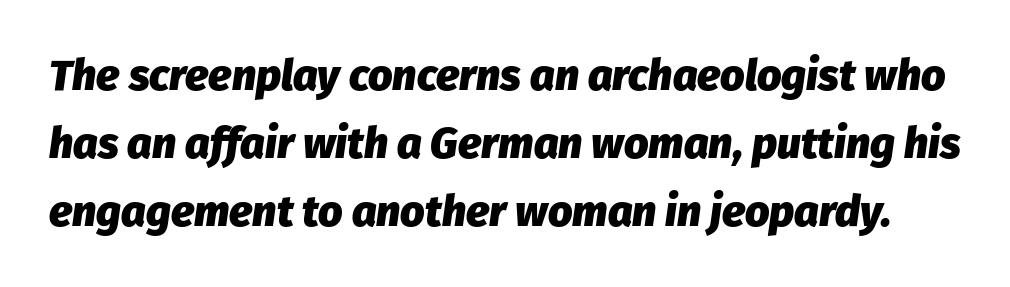
Q: Is the text bold? A: Yes.
Q: Is the text italic (slanted)? A: Yes, it leans right by about 8 degrees.
Q: Is the text underlined? A: No.
Q: Is the spacing between letters normal or unusually wide? A: Normal.
Q: Is the spacing between lines tight, normal or loose? A: Normal.
Q: Width (condensed, normal, or wide)? A: Normal.
Q: Stroke contrast? A: Low.
Q: x-height? A: Medium.
Q: Monospaced? A: No.
